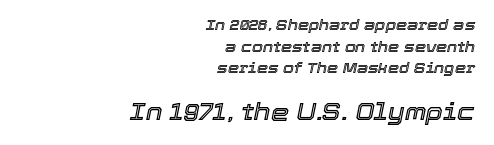
Q: Is the text italic (slanted)? A: Yes, it leans right by about 12 degrees.
Q: Is the text underlined? A: No.
Q: How is the paragraph aligned? A: Right-aligned.
Q: Is the spacing between letters normal or unusually wide? A: Normal.
Q: Is the spacing between lines tight, normal or loose? A: Normal.
Q: Which block of text is set in a larger size, the first (top) or the second (bottom)? A: The second (bottom) one.
